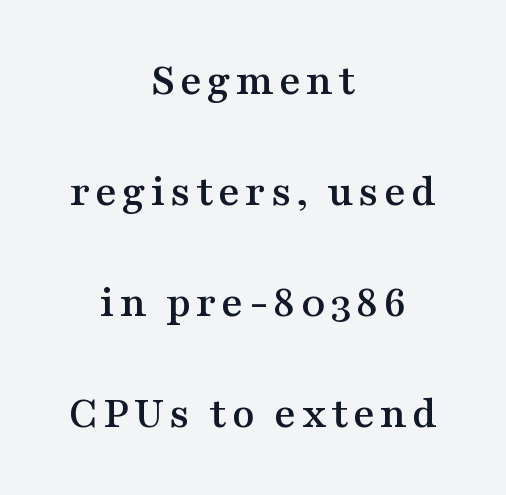
Small tapered or slab feet sit at the stroke ends, so this counts as serif. The face used here is proportionally spaced, like ordinary book or web type. Horizontally, the lines are justified to the midpoint only. Regarding leading, the lines here are spaced well apart. Letters rest on an invisible, unmarked baseline.
